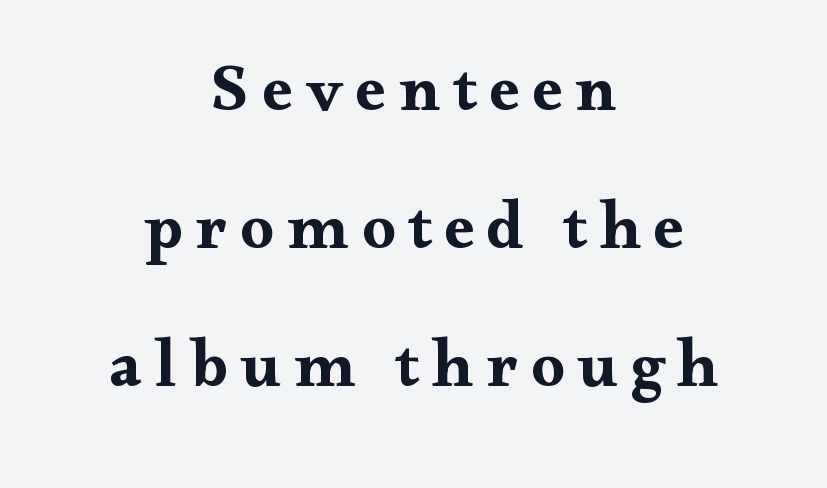
The image shows 67 px bold, wide serif type, upright; set centered, loose line spacing (2.06x), not underlined; medium stroke contrast and a small x-height.
